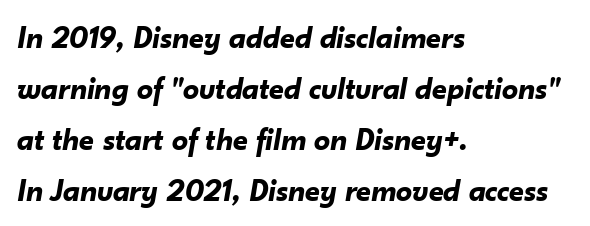
Q: Is the text bold? A: Yes.
Q: Is the text italic (slanted)? A: Yes, it leans right by about 10 degrees.
Q: Is the text underlined? A: No.
Q: How is the paragraph aligned? A: Left-aligned.
Q: Is the spacing between letters normal or unusually wide? A: Normal.
Q: Is the spacing between lines tight, normal or loose? A: Normal.
Q: Width (condensed, normal, or wide)? A: Normal.
Q: Stroke contrast? A: Low.
Q: x-height? A: Small.
Q: Monospaced? A: No.
